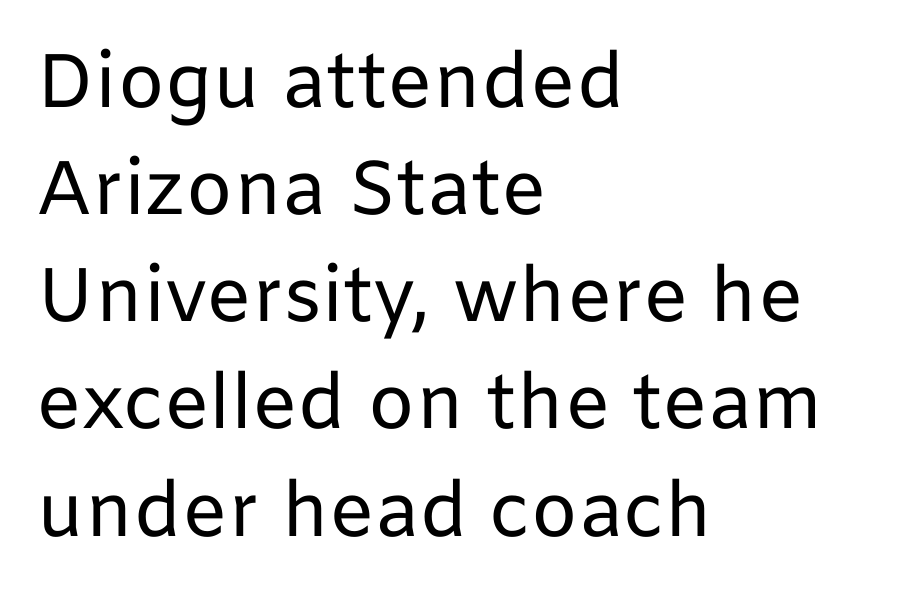
The image shows 76 px regular-weight sans-serif type, upright; set left-aligned, normal line spacing (1.41x), normal letter spacing, not underlined; low stroke contrast and a medium x-height.
